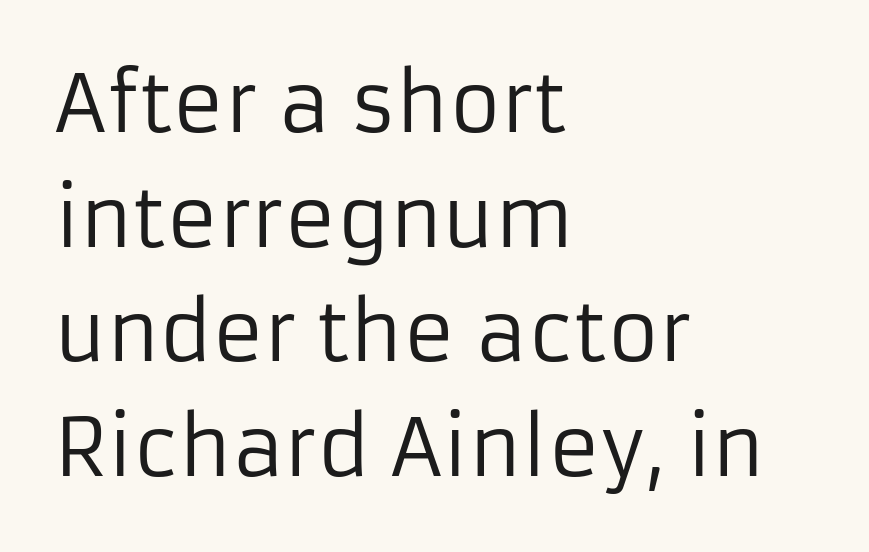
The gaps between neighbouring characters are ordinary and unremarkable. This is the regular roman posture of the typeface. Glance below the letters and you will spot only blank space. The passage shown is typeset with a sans-serif family. The cut favours lightness, reaching ordinary text weight at its darkest. Successive baselines arrive at the customary interval.
